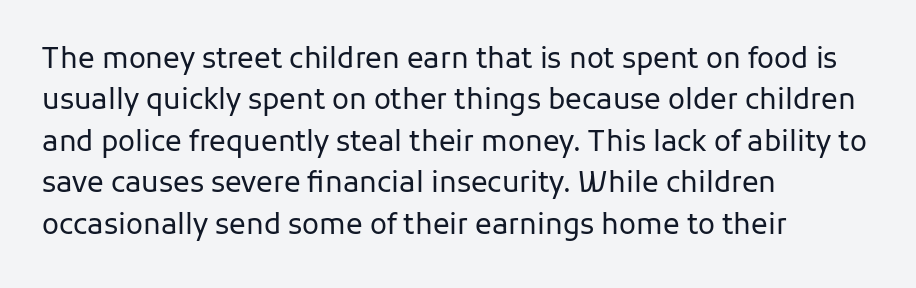
A student would call this left alignment; a typographer would say flush left, rag right. Students, observe: this is what conventionally led text looks like. These lines keep a tight, regular rhythm from letter to letter. No heavy texture on the line: the type isn't bold. Beneath every word, the page is bare. This rendering employs a face without finishing strokes, i.e., a sans-serif.
